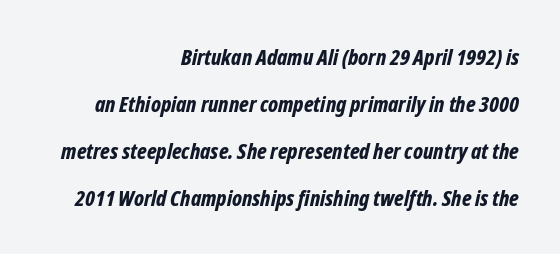
The image shows 22 px bold type, italic (leaning right); set right-aligned, loose line spacing (2.13x), normal letter spacing, not underlined.
